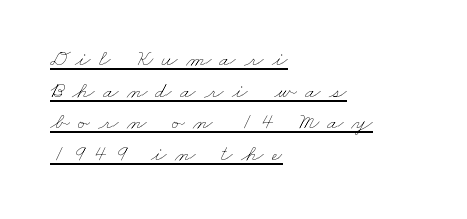
No heavy texture on the line: the type isn't bold. A classic flush-left, rag-right setting is used for this passage. How would I describe the line gaps? Plain and ordinary. Glyph-to-glyph distance is far greater than everyday printed text.
